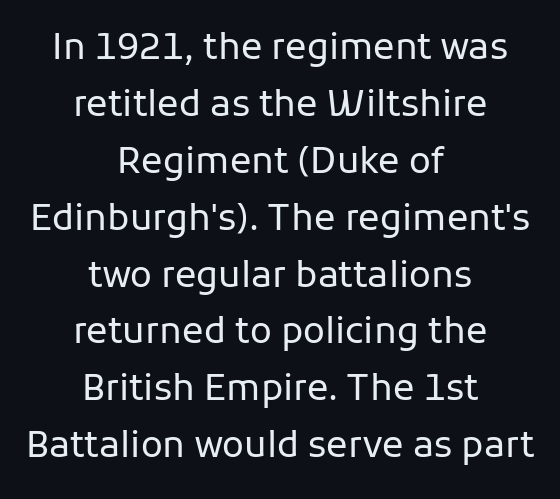
Does extra space separate the letters? No, they use regular spacing. The words here are not underlined. This reads as an unemphasized weight, regular at the heaviest. Proportional: the letters do not fall into vertical columns.
